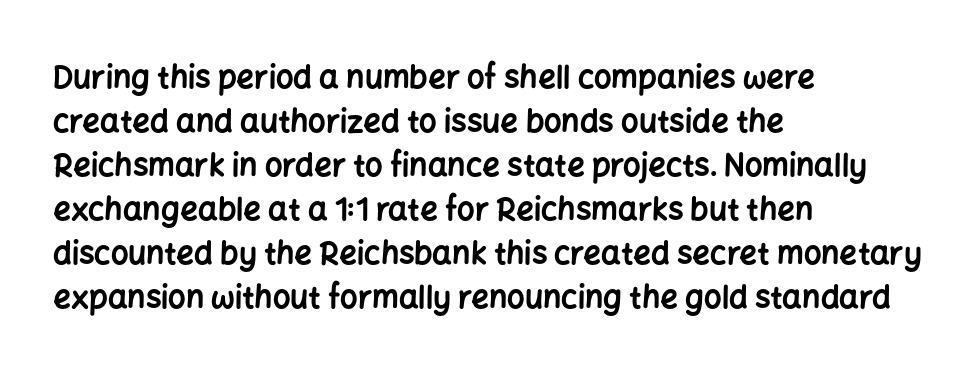
It's the straight-up-and-down kind of type. Character widths vary here, with narrow letters taking less room than wide ones. Type style note: lacks serifs. Summary of vertical rhythm: regular, with standard interline spacing. The letterforms sit shoulder to shoulder at normal distance.
